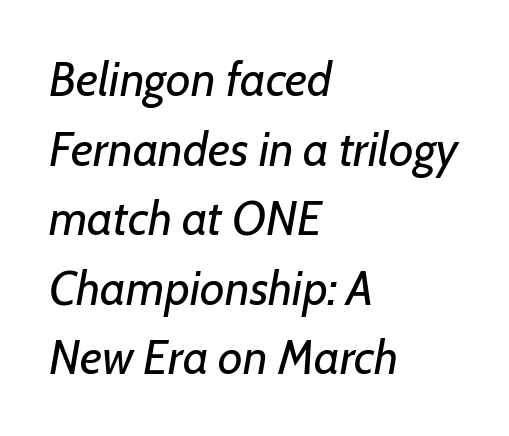
Q: Is the text bold? A: No.
Q: Is the text italic (slanted)? A: Yes, it leans right by about 7 degrees.
Q: Is the text underlined? A: No.
Q: How is the paragraph aligned? A: Left-aligned.
Q: Is the spacing between letters normal or unusually wide? A: Normal.
Q: Is the spacing between lines tight, normal or loose? A: Normal.
Q: Width (condensed, normal, or wide)? A: Normal.
Q: Stroke contrast? A: Low.
Q: x-height? A: Medium.
Q: Monospaced? A: No.
